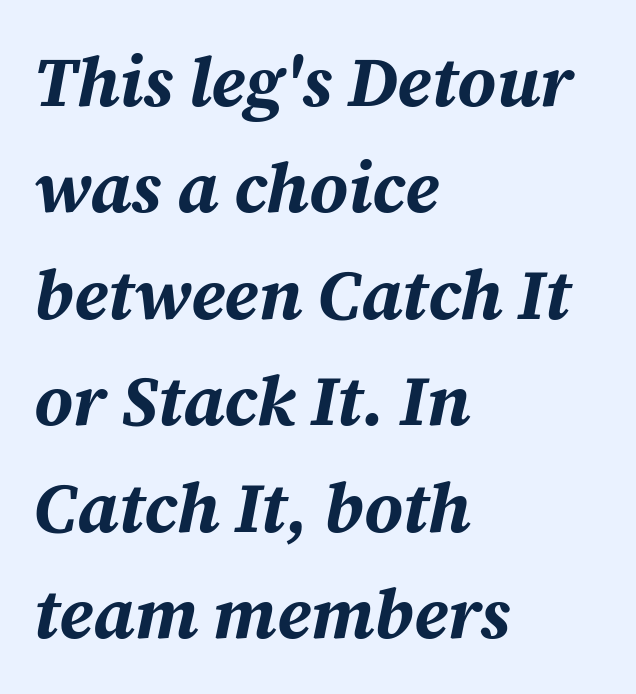
The image shows 70 px bold type, italic (leaning right); set left-aligned, normal line spacing (1.52x), normal letter spacing, not underlined; medium stroke contrast and a medium x-height.
